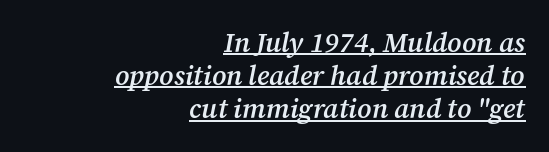
Q: Is the text bold? A: Semi-bold.
Q: Is the text italic (slanted)? A: Yes, it leans right by about 12 degrees.
Q: Is the text underlined? A: Yes.
Q: How is the paragraph aligned? A: Right-aligned.
Q: Is the spacing between letters normal or unusually wide? A: Normal.
